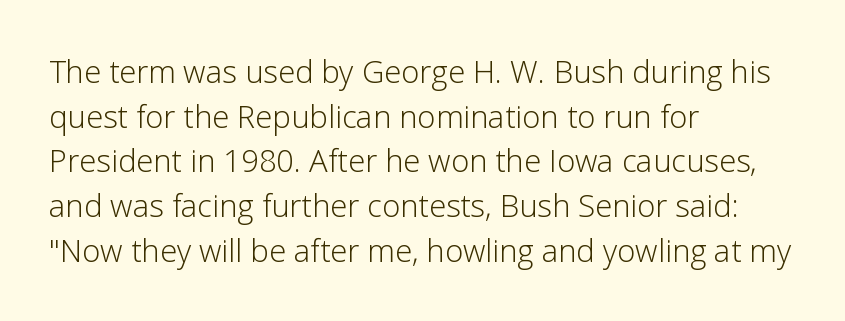
The rendering shows plain stroke endings on the letterforms — a sans-serif design. Lines of text with bare space underneath. The strokes carry an ordinary text weight at most. Leading: standard. Look at the tracking — it's just the regular setting, nothing added.
